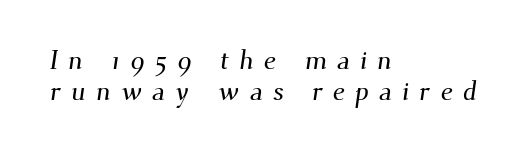
Q: Is the text underlined? A: No.
Q: How is the paragraph aligned? A: Left-aligned.
Q: Is the spacing between letters normal or unusually wide? A: Unusually wide.
Q: Is the spacing between lines tight, normal or loose? A: Tight.
